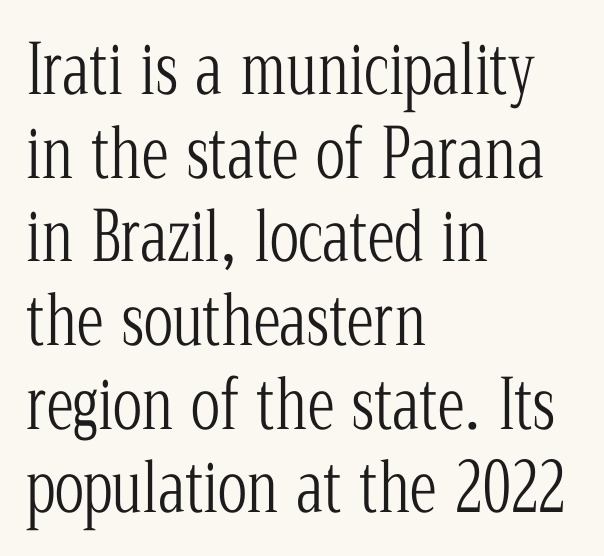
{"serif": "yes", "italic": "no", "bold": "no", "weight": "light", "width": "condensed", "stroke_contrast": "low", "x_height": "medium", "monospaced": "no", "underline": "no", "align": "left", "line_spacing_ratio": 1.23, "letter_spacing": "normal", "letter_spacing_em": 0.0, "glyph_px": 68}
